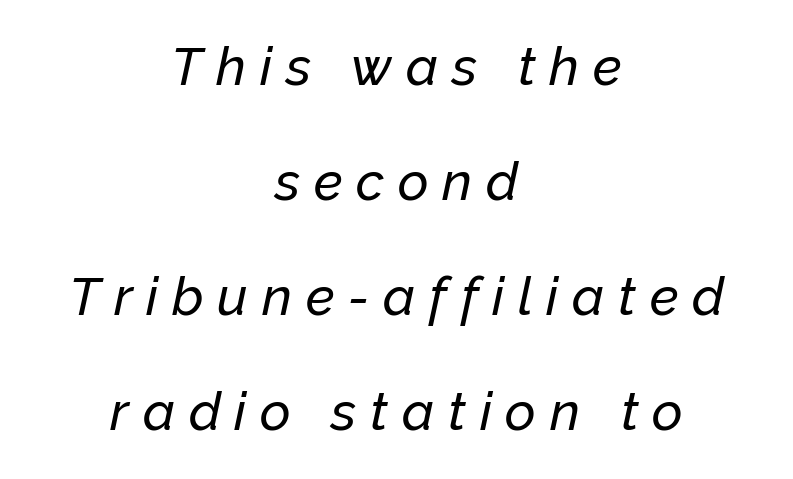
The passage is arranged like a title page — every line centered. Is this a fixed-width face? No — the glyphs have proportional, varying widths. Reading down the column, the eye jumps a long way to each next line. This sample uses expanded letter spacing, leaving extra air between glyphs. Each row of text sits above clean, open space.
